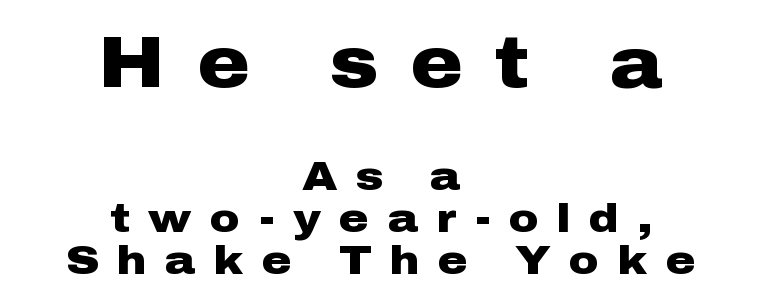
Successive baselines arrive quickly, one right under another. The face used here has the dense, thick strokes of a bold. Where is the straight margin? There isn't one; the lines are centered. The letters advance in unequal steps, a hallmark of proportional type. Display-style spreading of the glyphs; the letterfit is very open. The lettering holds an erect, upright posture throughout.
